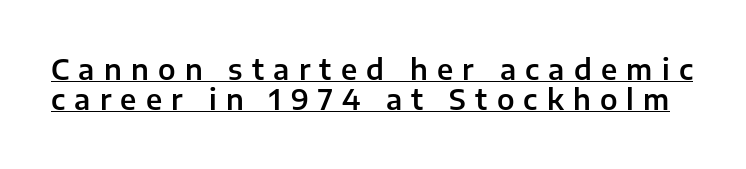
Q: Is the text italic (slanted)? A: No, it is upright.
Q: Is the typeface a serif or a sans-serif typeface? A: Sans-serif.
Q: Is the text underlined? A: Yes.
Q: Is the spacing between letters normal or unusually wide? A: Unusually wide.
Q: Is the spacing between lines tight, normal or loose? A: Tight.
Q: Width (condensed, normal, or wide)? A: Normal.
Q: Stroke contrast? A: Low.
Q: x-height? A: Medium.
Q: Monospaced? A: No.
